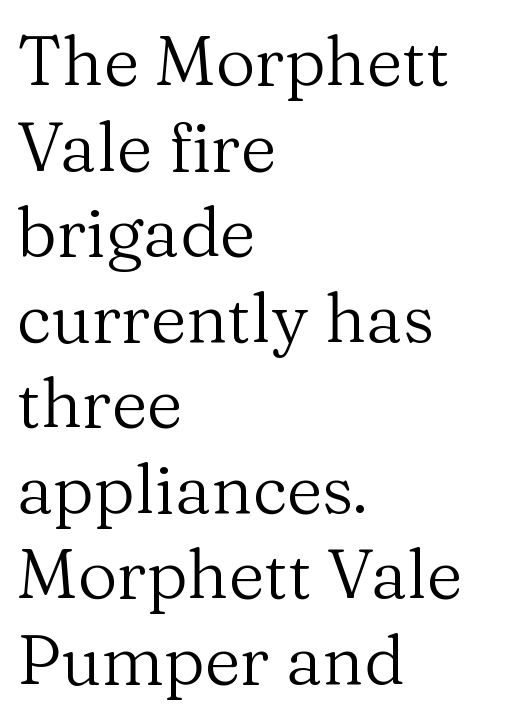
The image shows 69 px regular-weight serif type, upright; set left-aligned, line spacing 1.24x, normal letter spacing, not underlined; medium stroke contrast and a medium x-height.
